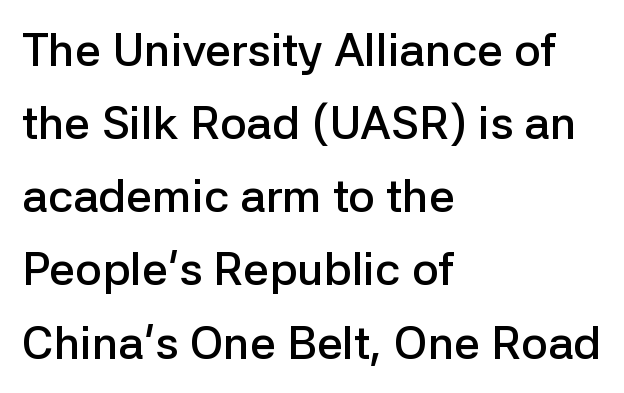
Q: Is the text bold? A: Semi-bold.
Q: Is the text italic (slanted)? A: No, it is upright.
Q: Is the typeface a serif or a sans-serif typeface? A: Sans-serif.
Q: Is the text underlined? A: No.
Q: How is the paragraph aligned? A: Left-aligned.
Q: Is the spacing between letters normal or unusually wide? A: Normal.
Q: Is the spacing between lines tight, normal or loose? A: Normal.
Q: Width (condensed, normal, or wide)? A: Normal.
Q: Stroke contrast? A: Low.
Q: x-height? A: Medium.
Q: Monospaced? A: No.
